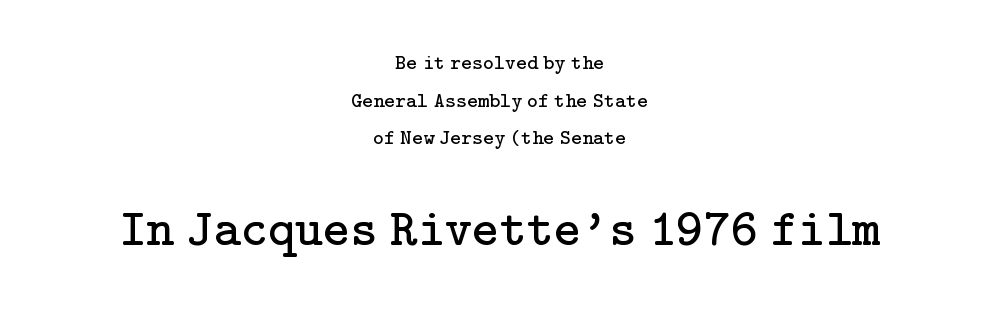
Letters rest on an invisible, unmarked baseline. Glyph-to-glyph distance matches everyday printed text. Typographically, this falls in the serif category. The following chunk of copy outweighs the initial chunk in type size.
